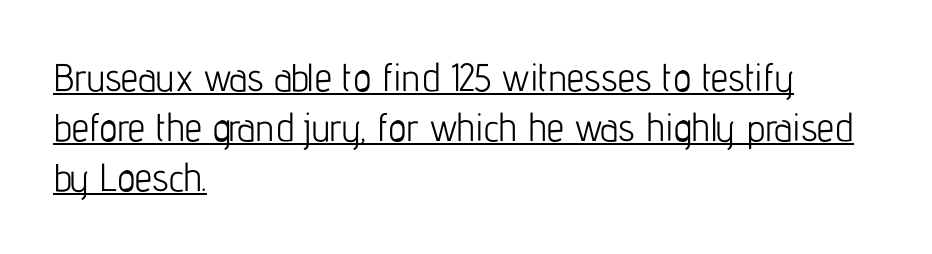
Q: Is the text bold? A: No.
Q: Is the text italic (slanted)? A: No, it is upright.
Q: Is the typeface a serif or a sans-serif typeface? A: Sans-serif.
Q: Is the text underlined? A: Yes.
Q: How is the paragraph aligned? A: Left-aligned.
Q: Is the spacing between letters normal or unusually wide? A: Normal.
Q: Is the spacing between lines tight, normal or loose? A: Normal.
Q: Width (condensed, normal, or wide)? A: Condensed.
Q: Stroke contrast? A: Low.
Q: x-height? A: Medium.
Q: Monospaced? A: No.
